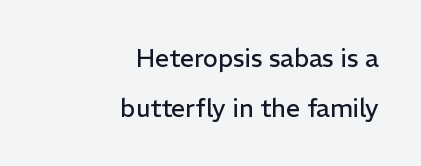
{"italic": "no", "bold": "no", "underline": "no", "align": "right", "line_spacing": "loose", "line_spacing_ratio": 2.0, "letter_spacing": "normal", "letter_spacing_em": 0.0, "glyph_px": 25}
